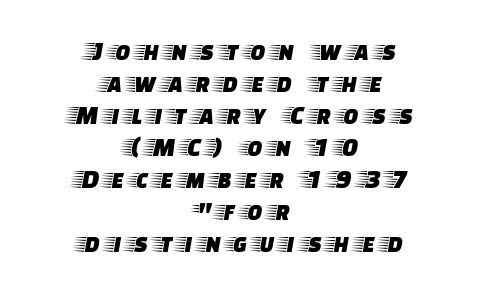
Each letter keeps its own natural width here, so spacing adapts to shape. What's the leading like? Squeezed, with rows nearly overlapping. What stands out about the letter spacing? Its width — letters are far apart.
